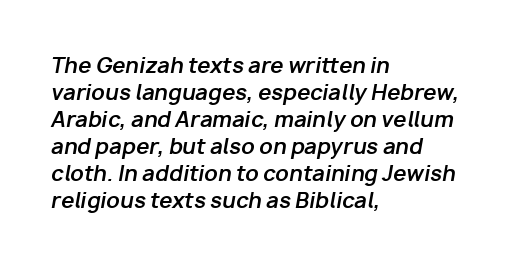
{"italic": "yes", "lean": "right", "slant_degrees": 10, "bold": "yes", "underline": "no", "align": "left", "line_spacing": "normal", "line_spacing_ratio": 1.29, "letter_spacing": "normal", "letter_spacing_em": 0.0, "glyph_px": 21}
